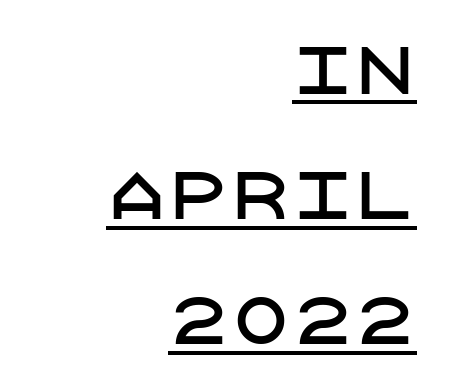
Q: Is the text italic (slanted)? A: No, it is upright.
Q: Is the typeface a serif or a sans-serif typeface? A: Sans-serif.
Q: Is the text underlined? A: Yes.
Q: How is the paragraph aligned? A: Right-aligned.
Q: Is the spacing between letters normal or unusually wide? A: Normal.
Q: Is the spacing between lines tight, normal or loose? A: Loose.
Q: Width (condensed, normal, or wide)? A: Normal.
Q: Stroke contrast? A: Low.
Q: x-height? A: Large.
